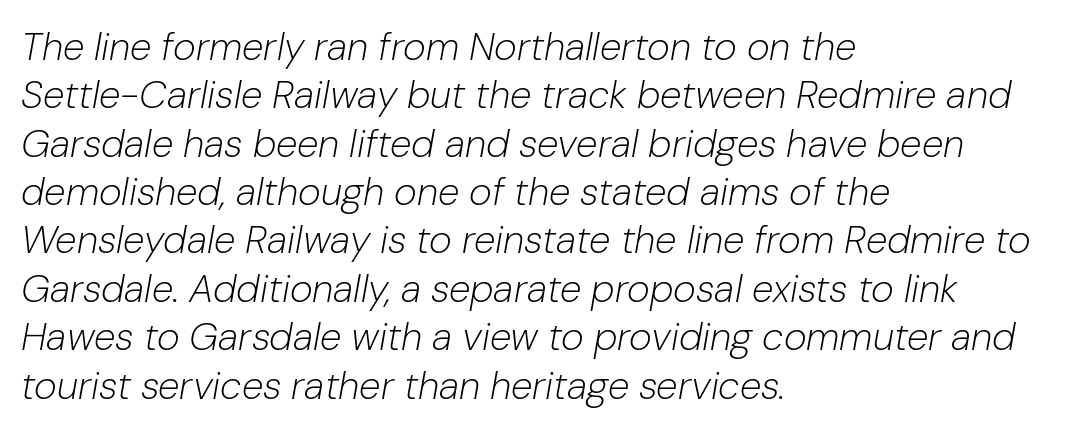
{"italic": "yes", "lean": "right", "slant_degrees": 10, "bold": "no", "weight": "light", "width": "normal", "stroke_contrast": "low", "x_height": "medium", "monospaced": "no", "underline": "no", "align": "left", "line_spacing_ratio": 1.24, "letter_spacing": "normal", "letter_spacing_em": 0.0, "glyph_px": 39}
